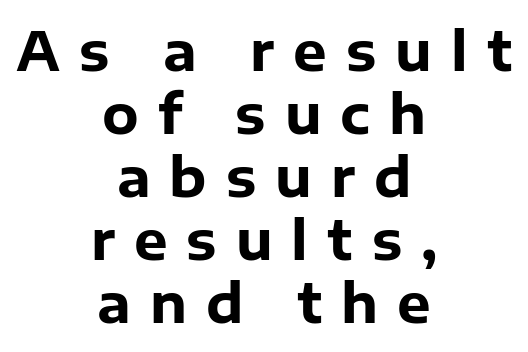
The image shows 53 px heavy sans-serif type, upright; set centered, line spacing 1.19x, unusually wide letter spacing (+0.36 em), not underlined; low stroke contrast and a medium x-height.
